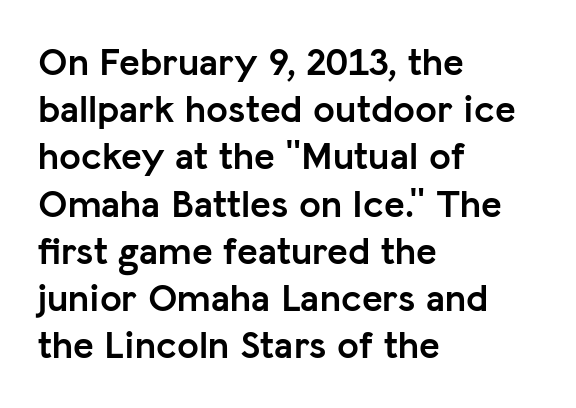
{"serif": "no", "italic": "no", "bold": "yes", "weight": "semibold", "width": "normal", "stroke_contrast": "low", "x_height": "medium", "monospaced": "no", "underline": "no", "align": "left", "line_spacing_ratio": 1.21, "letter_spacing": "normal", "letter_spacing_em": 0.0, "glyph_px": 39}
